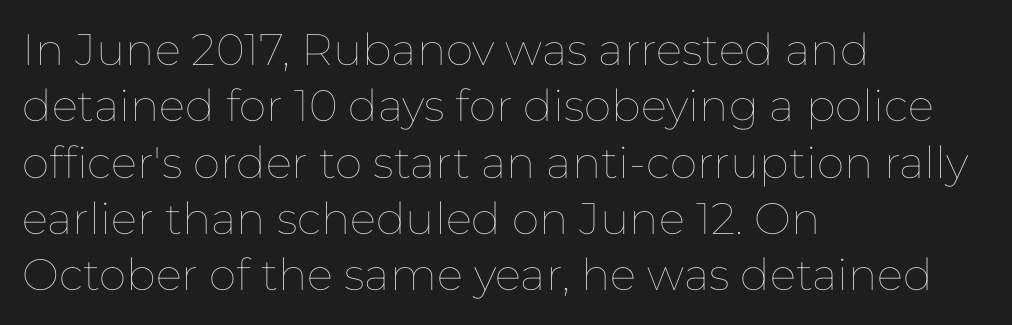
Stroke mass is kept to a normal reading level or below. The designer left line spacing at the default. Reading down the block, your eye returns to a fixed left position each line. Glyph-to-glyph distance matches everyday printed text. Any mark beneath the type? The region is blank.
